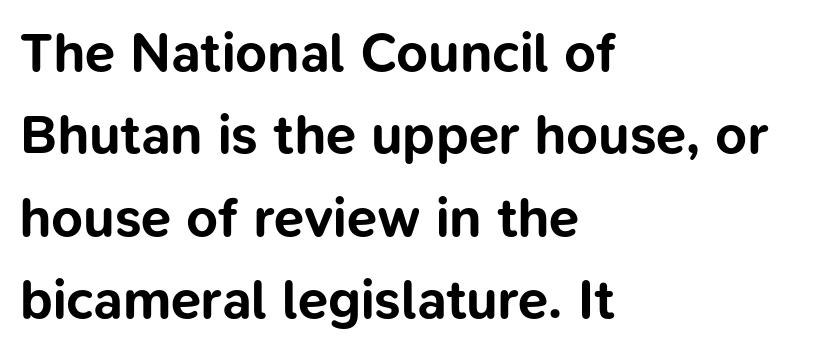
These lines keep a tight, regular rhythm from letter to letter. The face used here is proportionally spaced, like ordinary book or web type. Vertical spacing — default. Letterform terminals end flat and unadorned throughout the passage.
